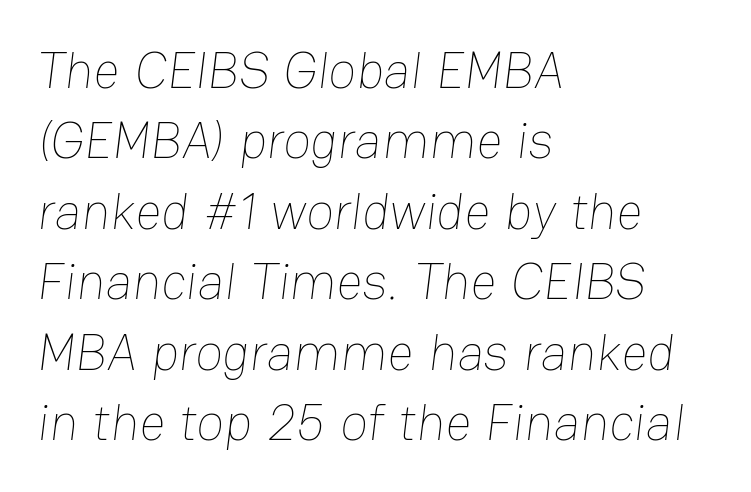
Q: Is the text bold? A: No.
Q: Is the text underlined? A: No.
Q: How is the paragraph aligned? A: Left-aligned.
Q: Is the spacing between letters normal or unusually wide? A: Normal.
Q: Is the spacing between lines tight, normal or loose? A: Normal.
Q: Width (condensed, normal, or wide)? A: Normal.
Q: Stroke contrast? A: Low.
Q: x-height? A: Medium.
Q: Monospaced? A: No.
